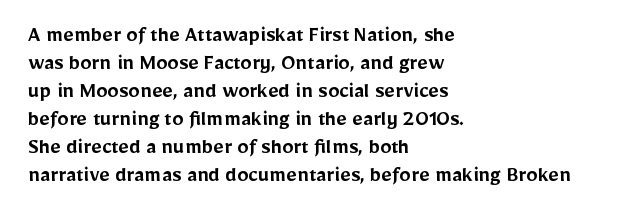
{"italic": "no", "bold": "semi", "underline": "no", "align": "left", "line_spacing_ratio": 1.22, "letter_spacing": "normal", "letter_spacing_em": 0.0, "glyph_px": 23}
